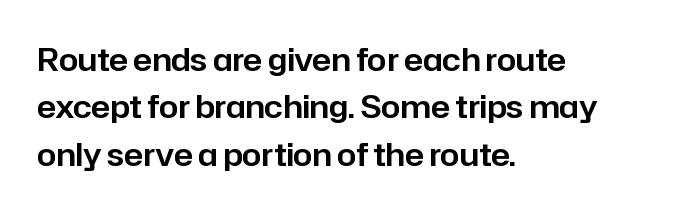
Q: Is the text italic (slanted)? A: No, it is upright.
Q: Is the typeface a serif or a sans-serif typeface? A: Sans-serif.
Q: Is the text underlined? A: No.
Q: How is the paragraph aligned? A: Left-aligned.
Q: Is the spacing between letters normal or unusually wide? A: Normal.
Q: Is the spacing between lines tight, normal or loose? A: Normal.
Q: Width (condensed, normal, or wide)? A: Normal.
Q: Stroke contrast? A: Low.
Q: x-height? A: Medium.
Q: Monospaced? A: No.
